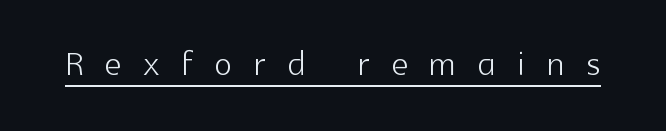
The image shows 46 px light sans-serif type, upright; set unusually wide letter spacing (+0.48 em), underlined; a medium x-height.
